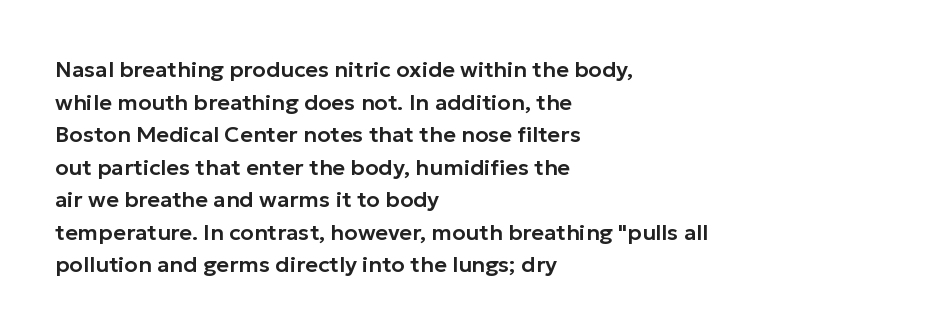
{"italic": "no", "underline": "no", "align": "left", "line_spacing": "normal", "line_spacing_ratio": 1.48, "letter_spacing": "normal", "letter_spacing_em": 0.0, "glyph_px": 22}
